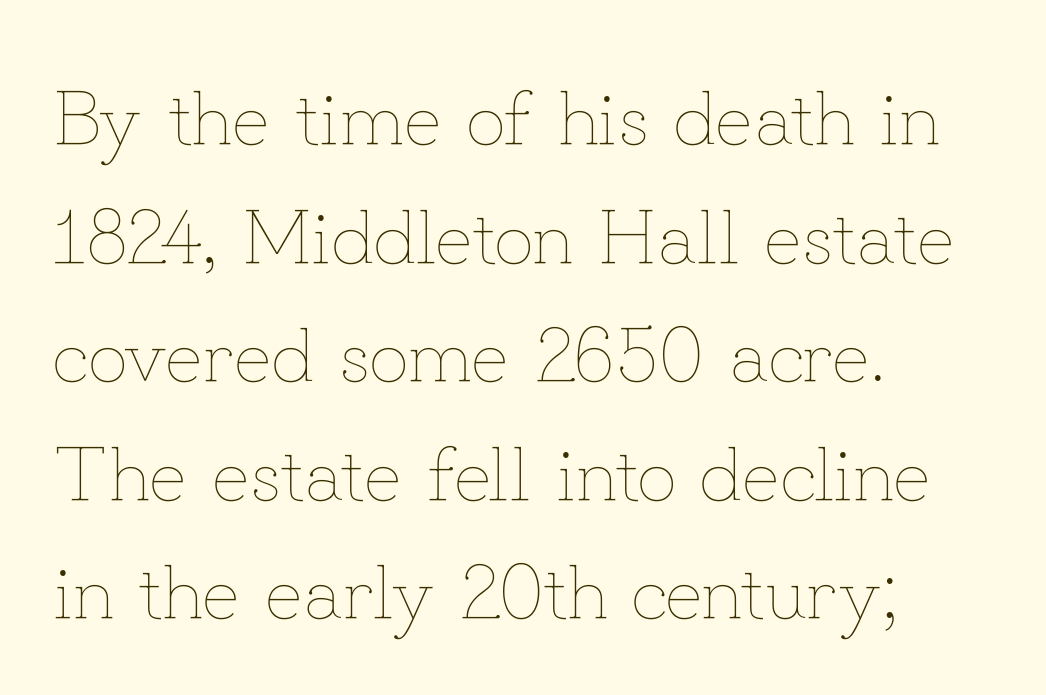
{"italic": "no", "bold": "no", "weight": "thin", "width": "normal", "stroke_contrast": "low", "x_height": "small", "monospaced": "no", "underline": "no", "align": "left", "line_spacing": "normal", "line_spacing_ratio": 1.52, "letter_spacing": "normal", "letter_spacing_em": 0.0, "glyph_px": 78}
